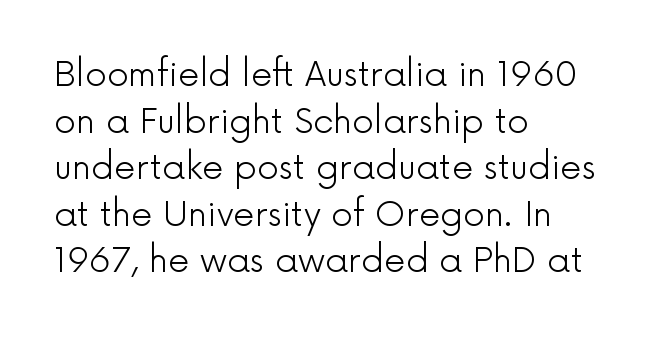
Q: Is the text bold? A: No.
Q: Is the text italic (slanted)? A: No, it is upright.
Q: Is the typeface a serif or a sans-serif typeface? A: Sans-serif.
Q: Is the text underlined? A: No.
Q: How is the paragraph aligned? A: Left-aligned.
Q: Is the spacing between letters normal or unusually wide? A: Normal.
Q: Is the spacing between lines tight, normal or loose? A: Normal.
Q: Width (condensed, normal, or wide)? A: Normal.
Q: x-height? A: Medium.
Q: Monospaced? A: No.
